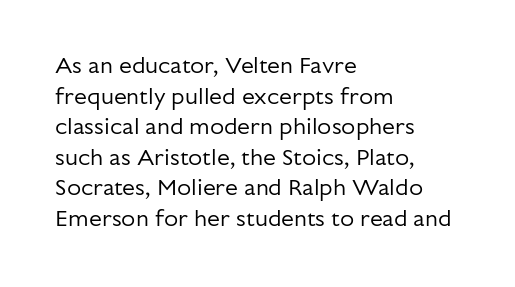
Vertical spacing — default. The text block is weighted toward the left margin, trailing off unevenly rightward. The baseline area is clear. These lines keep a tight, regular rhythm from letter to letter. No extra ink here — the face is not bold.
